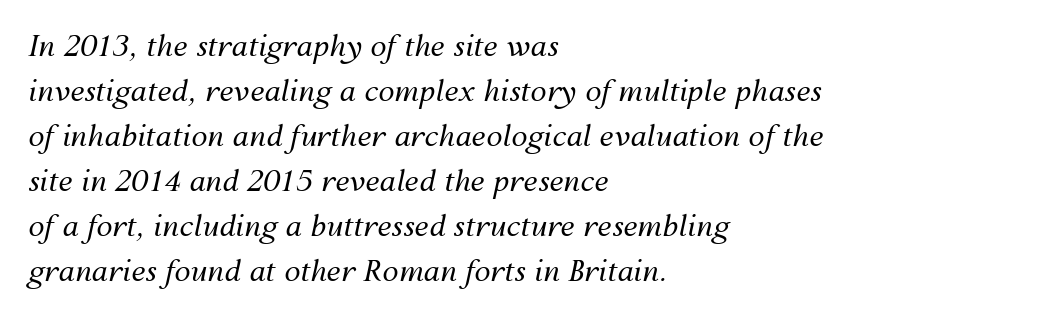
It's the slanting kind of type. The space beneath each line is pristine and unruled. A typesetter would call this zero additional tracking. Horizontally, the lines are justified to the leading edge only. Vertically, the passage feels balanced, rows spaced as you'd expect.
